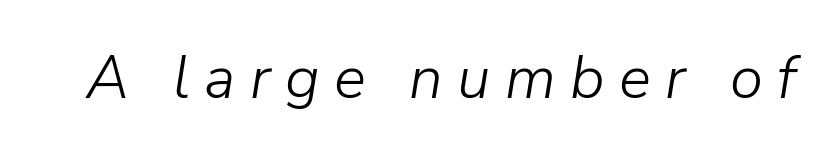
The image shows 60 px light type, italic (leaning right); set unusually wide letter spacing (+0.24 em), not underlined; low stroke contrast and a medium x-height.
